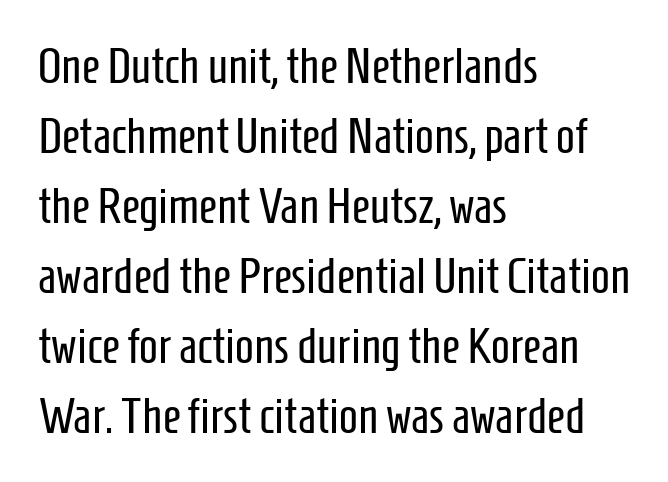
The image shows 50 px regular-weight, condensed sans-serif type, upright; set left-aligned, normal line spacing (1.4x), normal letter spacing, not underlined; low stroke contrast and a medium x-height.
